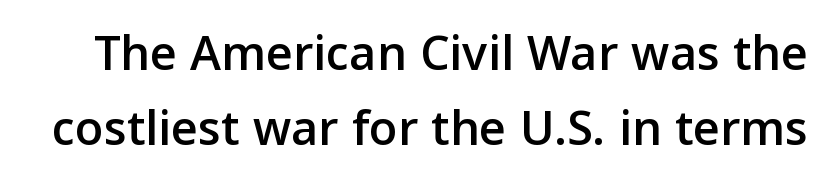
Q: Is the text italic (slanted)? A: No, it is upright.
Q: Is the typeface a serif or a sans-serif typeface? A: Sans-serif.
Q: Is the text underlined? A: No.
Q: Is the spacing between letters normal or unusually wide? A: Normal.
Q: Is the spacing between lines tight, normal or loose? A: Normal.
Q: Width (condensed, normal, or wide)? A: Normal.
Q: Stroke contrast? A: Low.
Q: x-height? A: Medium.
Q: Monospaced? A: No.
